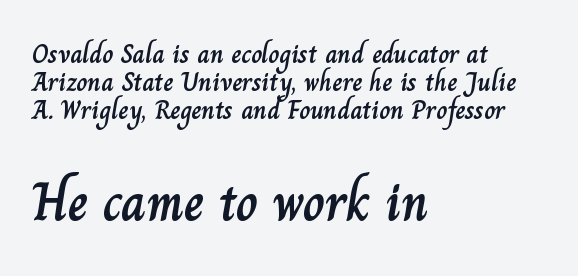
The image shows 54 px text type; set left-aligned, tight line spacing (1.03x), normal letter spacing, not underlined; the second (bottom) block is 2.0x larger; low stroke contrast and a small x-height.
